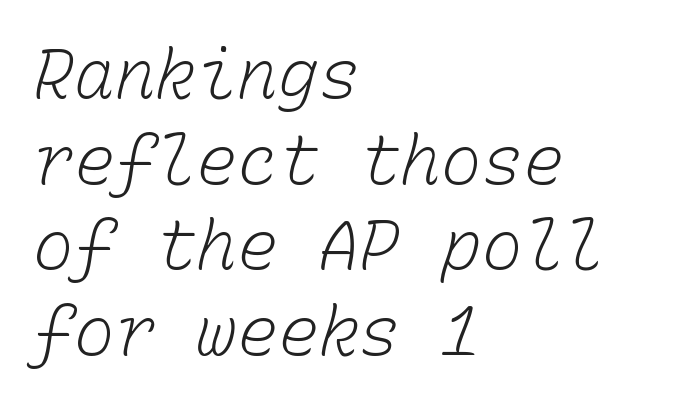
The image shows 68 px light type, monospaced; set left-aligned, normal line spacing (1.26x), normal letter spacing, not underlined; low stroke contrast and a medium x-height.
